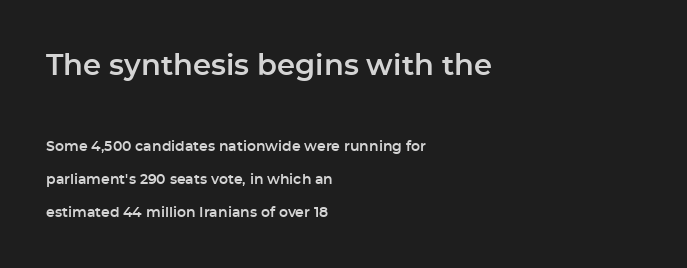
Q: Is the text italic (slanted)? A: No, it is upright.
Q: Is the typeface a serif or a sans-serif typeface? A: Sans-serif.
Q: Is the text underlined? A: No.
Q: How is the paragraph aligned? A: Left-aligned.
Q: Is the spacing between letters normal or unusually wide? A: Normal.
Q: Is the spacing between lines tight, normal or loose? A: Loose.
Q: Which block of text is set in a larger size, the first (top) or the second (bottom)? A: The first (top) one.
Q: Width (condensed, normal, or wide)? A: Normal.
Q: Stroke contrast? A: Low.
Q: x-height? A: Medium.
Q: Monospaced? A: No.
